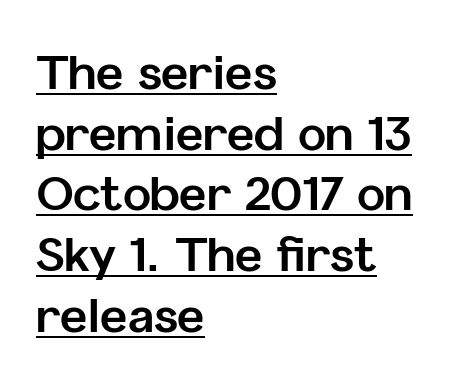
Grotesque or geometric, the face here clearly has no serifs. This is heavy type, rendered in bold. Varying glyph widths throughout — classic text-font behaviour. Each line of the rendering has a horizontal stroke beneath the glyphs. Rendered with straight, roman letterforms.
